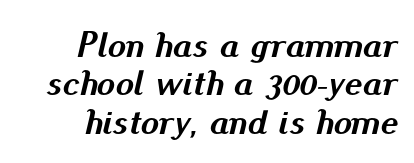
The image shows 37 px semibold type, italic (leaning right); set right-aligned, tight line spacing (1.04x), normal letter spacing, not underlined; medium stroke contrast and a small x-height.
